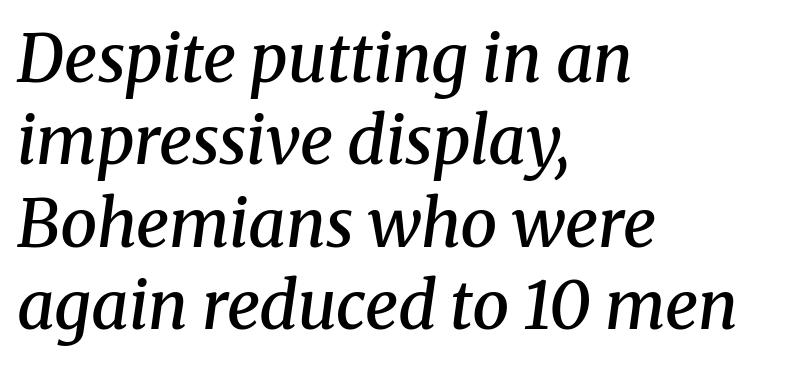
{"serif": "yes", "italic": "yes", "lean": "right", "slant_degrees": 8, "bold": "semi", "weight": "semibold", "width": "normal", "stroke_contrast": "medium", "x_height": "medium", "monospaced": "no", "underline": "no", "align": "left", "line_spacing": "normal", "line_spacing_ratio": 1.25, "letter_spacing": "normal", "letter_spacing_em": 0.0, "glyph_px": 66}
